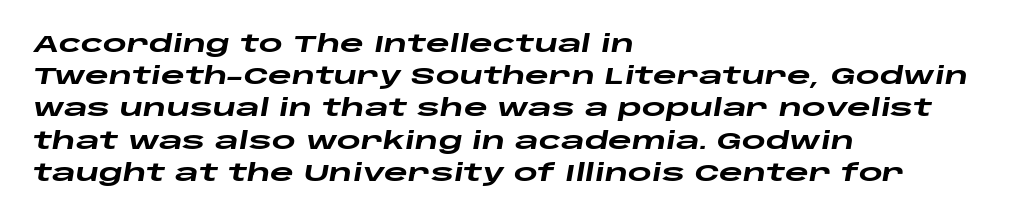
{"italic": "yes", "lean": "right", "slant_degrees": 10, "bold": "yes", "underline": "no", "align": "left", "line_spacing": "normal", "line_spacing_ratio": 1.4, "letter_spacing": "normal", "letter_spacing_em": 0.0, "glyph_px": 23}
